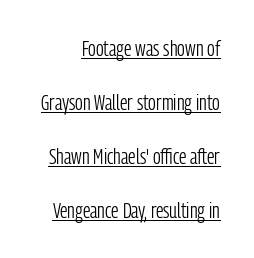
The image shows 22 px text type, upright; set right-aligned, loose line spacing (2.46x), normal letter spacing, underlined.
